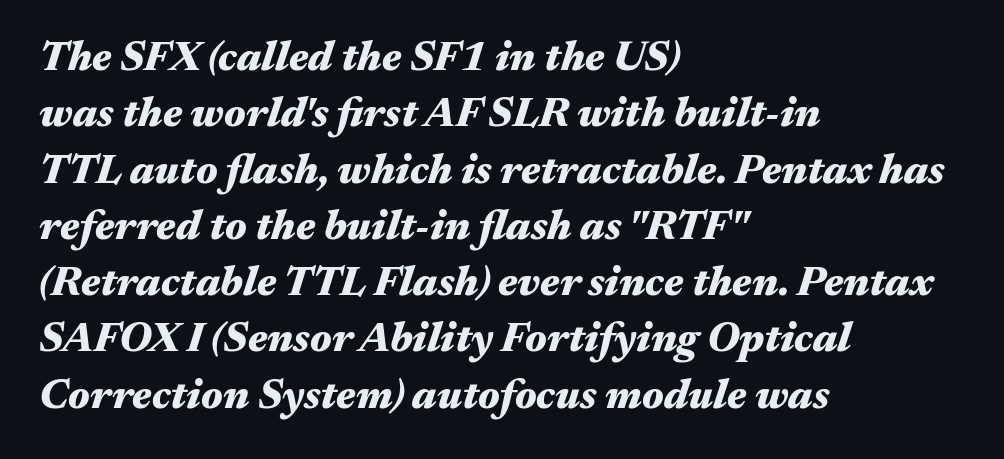
Each new line begins a customary step beneath the previous one. Varying glyph widths throughout — classic text-font behaviour. Nothing unusual about the tracking: characters are spaced as the font intends. The typography opts for an oblique posture over an upright one. Clear beneath every line of the passage. This rendering uses left alignment, leaving the right contour irregular.
